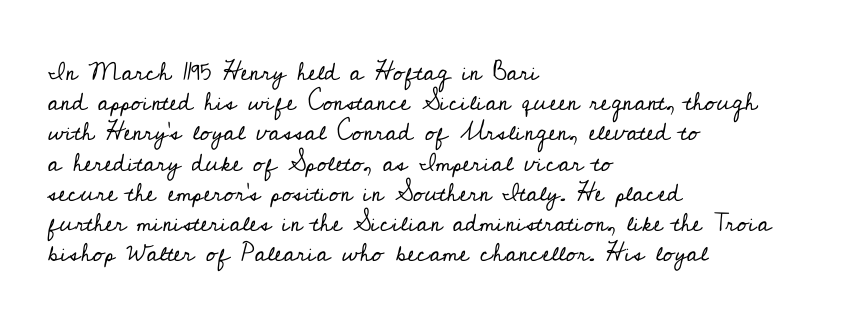
{"bold": "no", "underline": "no", "align": "left", "line_spacing_ratio": 1.21, "letter_spacing": "normal", "letter_spacing_em": 0.0, "glyph_px": 25}
